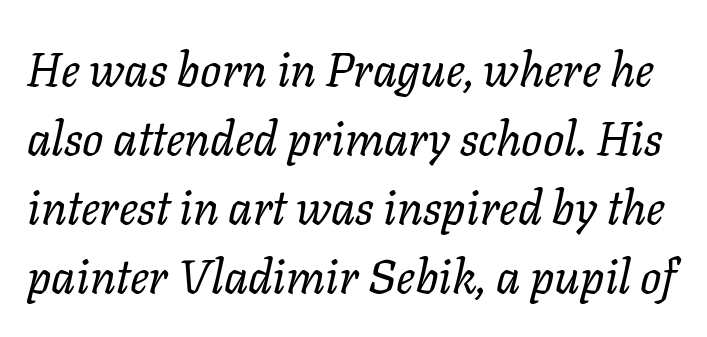
{"italic": "yes", "lean": "right", "slant_degrees": 11, "bold": "no", "weight": "regular", "width": "normal", "stroke_contrast": "low", "x_height": "medium", "monospaced": "no", "underline": "no", "line_spacing": "normal", "line_spacing_ratio": 1.47, "letter_spacing": "normal", "letter_spacing_em": 0.0, "glyph_px": 47}
